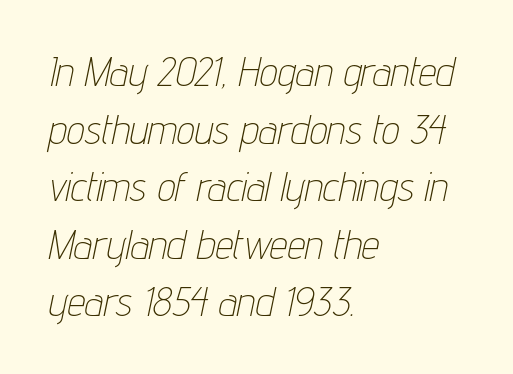
The letterforms sit shoulder to shoulder at normal distance. These lines are rendered in a variable-pitch font. Line starts are locked; line ends wander. Unmarked baselines from the first word to the last.
